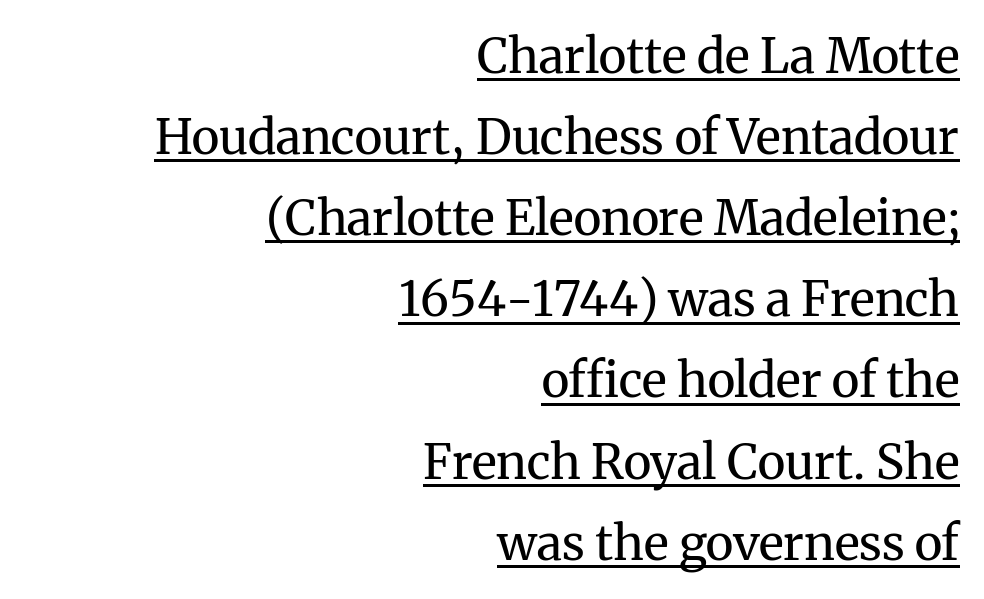
{"serif": "yes", "italic": "no", "bold": "no", "weight": "regular", "width": "normal", "stroke_contrast": "medium", "x_height": "medium", "monospaced": "no", "underline": "yes", "align": "right", "line_spacing": "normal", "line_spacing_ratio": 1.69, "letter_spacing": "normal", "letter_spacing_em": 0.0, "glyph_px": 48}
